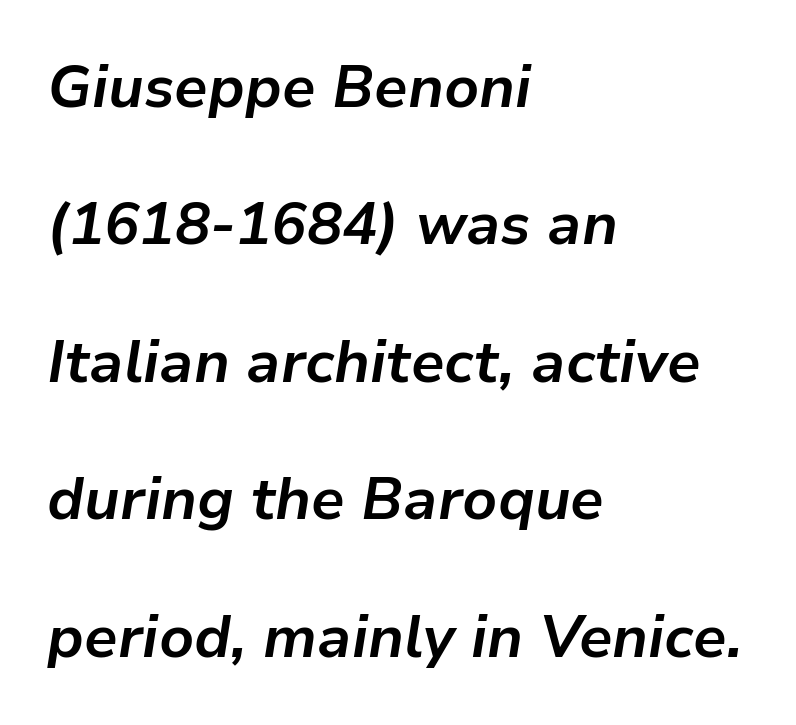
{"italic": "yes", "lean": "right", "slant_degrees": 9, "bold": "yes", "weight": "bold", "width": "normal", "stroke_contrast": "low", "x_height": "medium", "monospaced": "no", "underline": "no", "align": "left", "line_spacing": "loose", "line_spacing_ratio": 2.33, "letter_spacing": "normal", "letter_spacing_em": 0.0, "glyph_px": 59}
